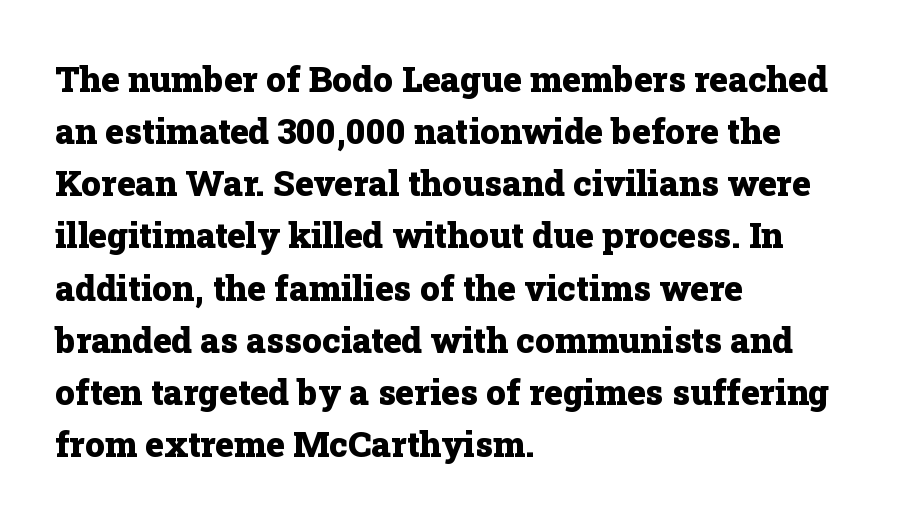
Is this a fixed-width face? No — the glyphs have proportional, varying widths. The rendering anchors every line to the left-hand side. Compared with typical body copy, the letter spacing here is the same. Are there feet on the stems? There are — it's a serif. The string is rendered with underlining switched off.
